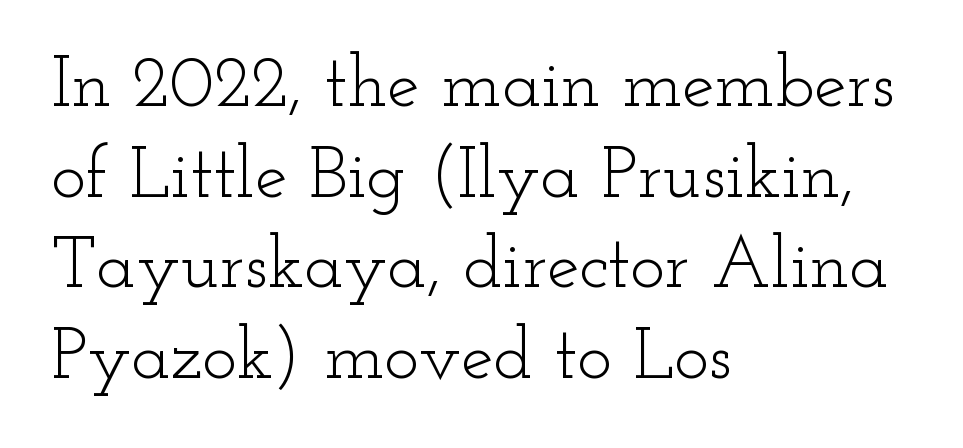
Upright lettering throughout. Rule under the text: the space is simply empty. Weight: not bold — regular or lighter. The designer went with a serif here, giving each stem small feet. Looks like regular typesetting: each glyph gets only the width it needs.
